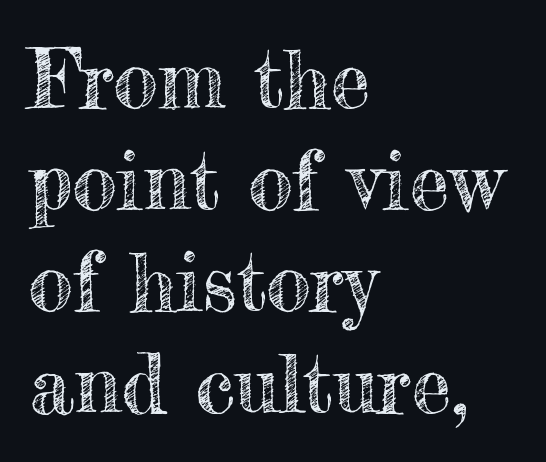
{"italic": "no", "width": "normal", "x_height": "small", "monospaced": "no", "underline": "no", "align": "left", "line_spacing": "normal", "line_spacing_ratio": 1.27, "letter_spacing": "normal", "letter_spacing_em": 0.0, "glyph_px": 80}
